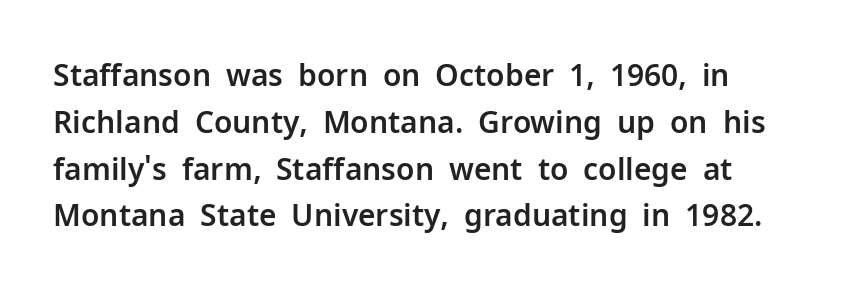
This sample uses a sans-serif face. Caption: multi-line text, flush left, ragged right. The rendering uses natural spacing where letterforms have individual widths. Standard letterfit; no display-style spreading of the glyphs.
